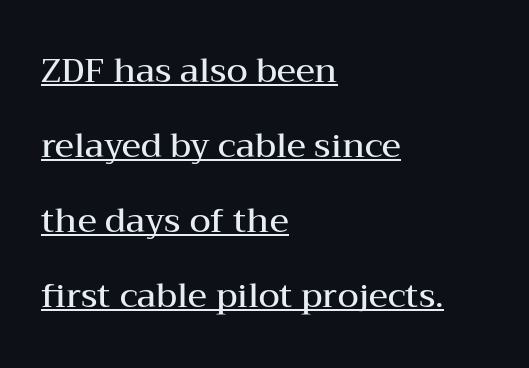
The image shows 34 px semibold, wide serif type, upright; set left-aligned, loose line spacing (2.21x), normal letter spacing, underlined; medium stroke contrast and a medium x-height.
